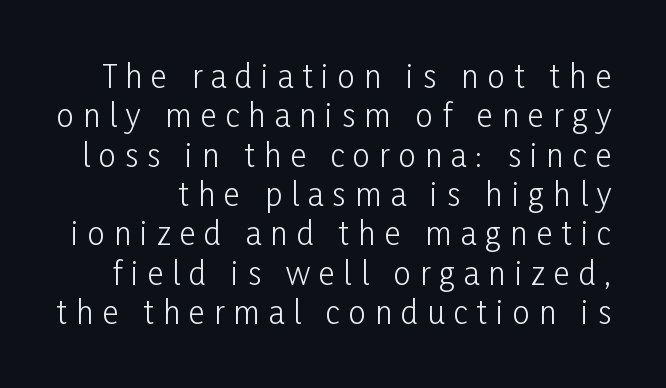
Q: Is the text bold? A: No.
Q: Is the text italic (slanted)? A: No, it is upright.
Q: Is the typeface a serif or a sans-serif typeface? A: Sans-serif.
Q: Is the text underlined? A: No.
Q: Is the spacing between letters normal or unusually wide? A: Unusually wide.
Q: Is the spacing between lines tight, normal or loose? A: Normal.
Q: Width (condensed, normal, or wide)? A: Condensed.
Q: Stroke contrast? A: Low.
Q: x-height? A: Medium.
Q: Monospaced? A: No.
